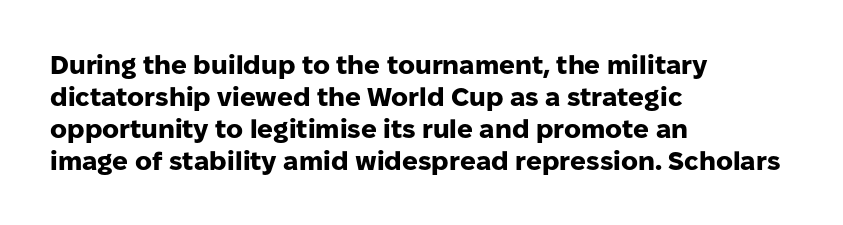
Q: Is the text bold? A: Yes.
Q: Is the text italic (slanted)? A: No, it is upright.
Q: Is the text underlined? A: No.
Q: How is the paragraph aligned? A: Left-aligned.
Q: Is the spacing between letters normal or unusually wide? A: Normal.
